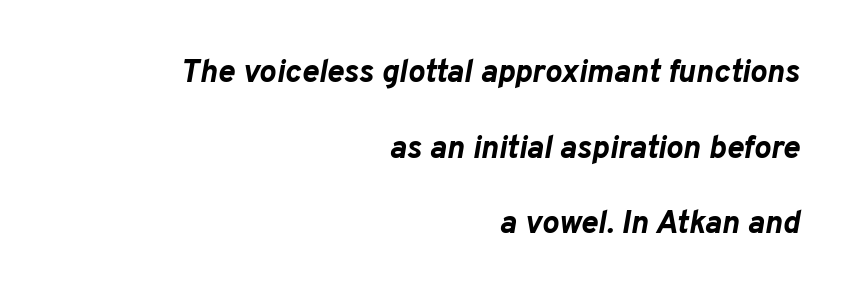
Every row of glyphs terminates at an identical x-position on the right. A typesetter would call this proportional, since set widths differ per character. These words are printed bold, with thick strokes throughout. Underline: absent. Yep, that's italic — everything's leaning.
